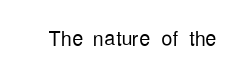
{"serif": "no", "italic": "no", "bold": "no", "weight": "light", "width": "condensed", "stroke_contrast": "low", "x_height": "medium", "monospaced": "no", "underline": "no", "letter_spacing": "normal", "letter_spacing_em": 0.0, "glyph_px": 28}
